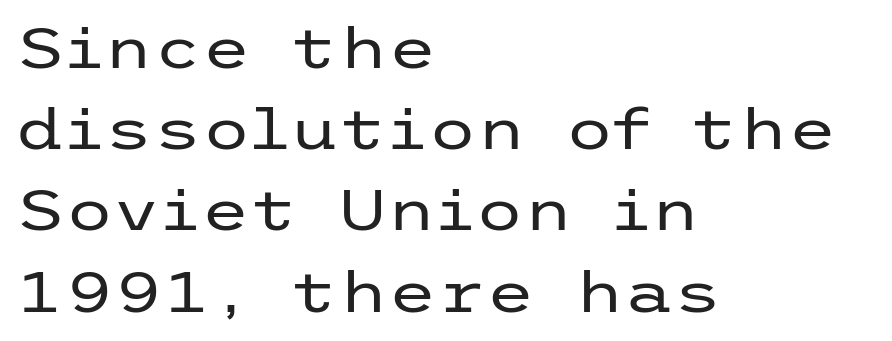
You could call the tracking neutral — neither tight nor loose. This sample uses an upright cut, with every glyph sitting square on the baseline. The type family on display is of the sans-serif kind. Clear beneath every line of the passage. On a weight scale, this lands at 450 or below.
